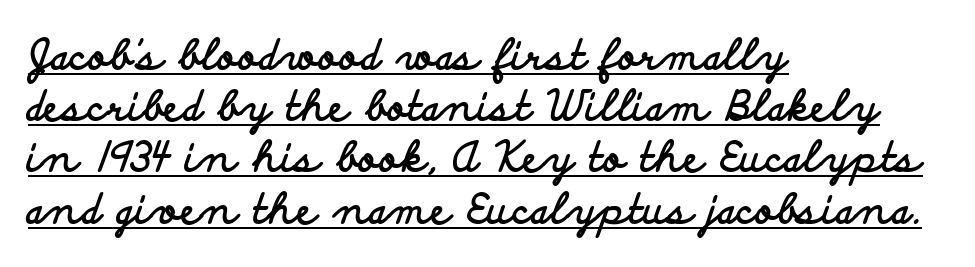
{"serif": "no", "bold": "yes", "weight": "bold", "width": "wide", "stroke_contrast": "low", "x_height": "small", "monospaced": "no", "underline": "yes", "align": "left", "line_spacing": "normal", "line_spacing_ratio": 1.25, "letter_spacing": "normal", "letter_spacing_em": 0.0, "glyph_px": 41}
